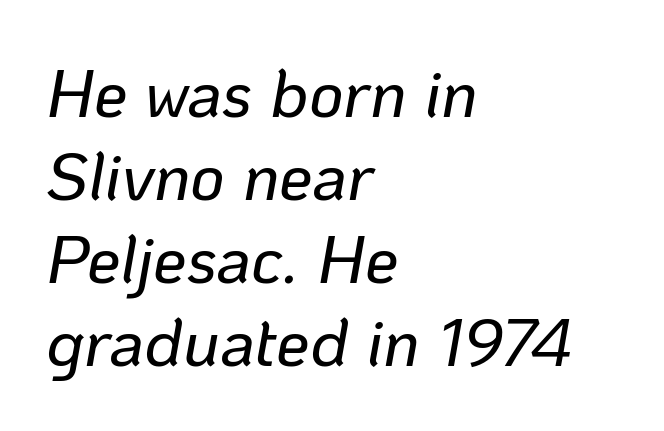
{"italic": "yes", "lean": "right", "slant_degrees": 10, "width": "normal", "stroke_contrast": "low", "x_height": "medium", "monospaced": "no", "underline": "no", "align": "left", "line_spacing_ratio": 1.24, "letter_spacing": "normal", "letter_spacing_em": 0.0, "glyph_px": 67}
